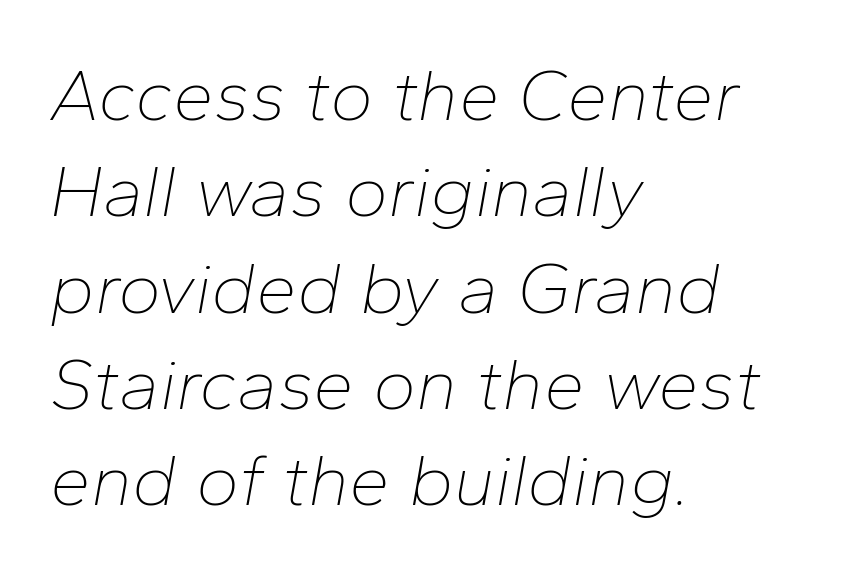
{"italic": "yes", "lean": "right", "slant_degrees": 10, "bold": "no", "weight": "thin", "width": "normal", "stroke_contrast": "low", "x_height": "medium", "monospaced": "no", "underline": "no", "align": "left", "line_spacing": "normal", "line_spacing_ratio": 1.32, "letter_spacing": "normal", "letter_spacing_em": 0.0, "glyph_px": 73}
